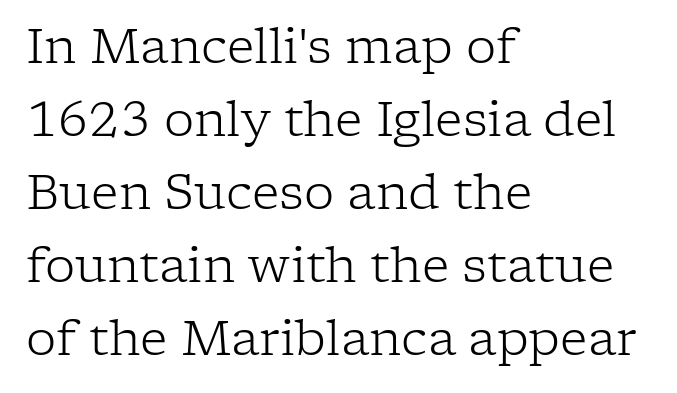
The image shows 48 px light serif type, upright; set left-aligned, normal line spacing (1.52x), normal letter spacing, not underlined; low stroke contrast and a medium x-height.
